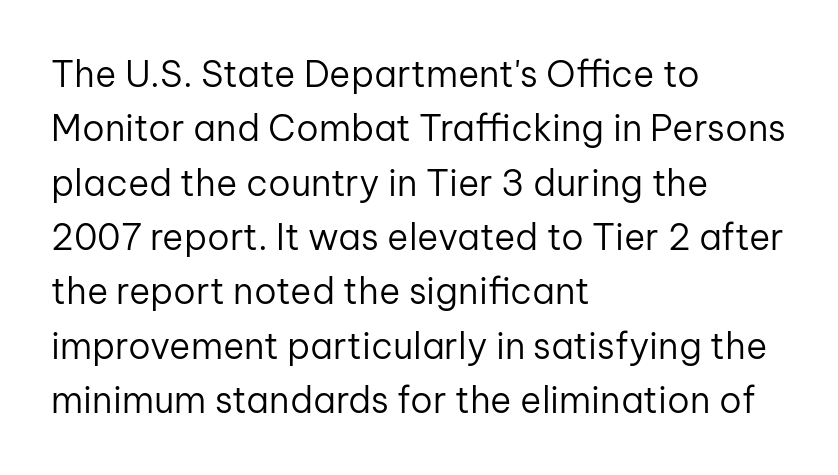
Decoration check: the copy has no underline. Quick note: interline space is typical. Spacing verdict: proportional, widths tailored to each character. Is there any slant? The stems are plumb. Stems and bowls with no extra thickness — not bold.
